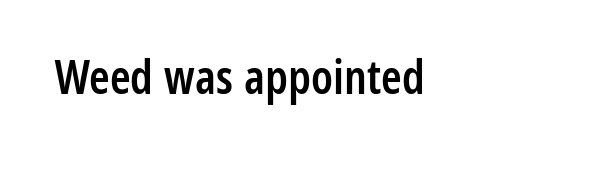
Vertical strokes here are truly vertical. This rendering employs a face without finishing strokes, i.e., a sans-serif. The rendering keeps characters at their native spacing. Clear beneath every line of the passage. Spacing verdict: proportional, widths tailored to each character. A fair bit of extra ink — the face is semibold, not bold.
